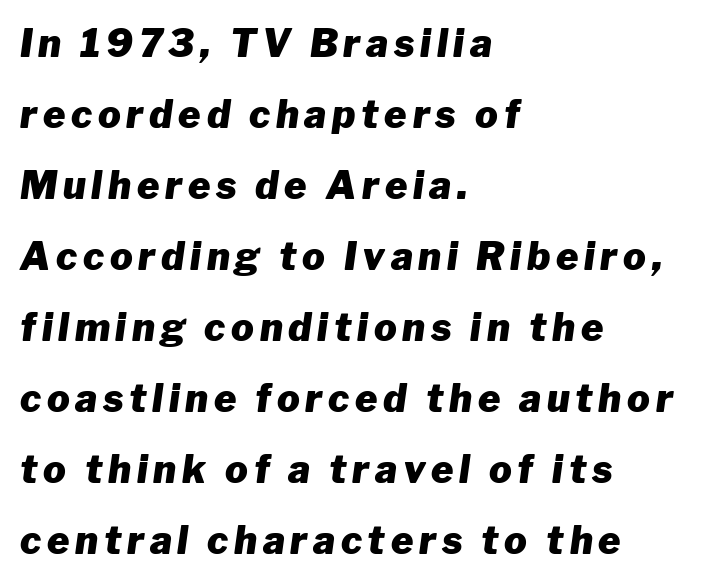
The image shows 38 px heavy type, italic (leaning right); set left-aligned, line spacing 1.87x, not underlined; low stroke contrast and a medium x-height.
